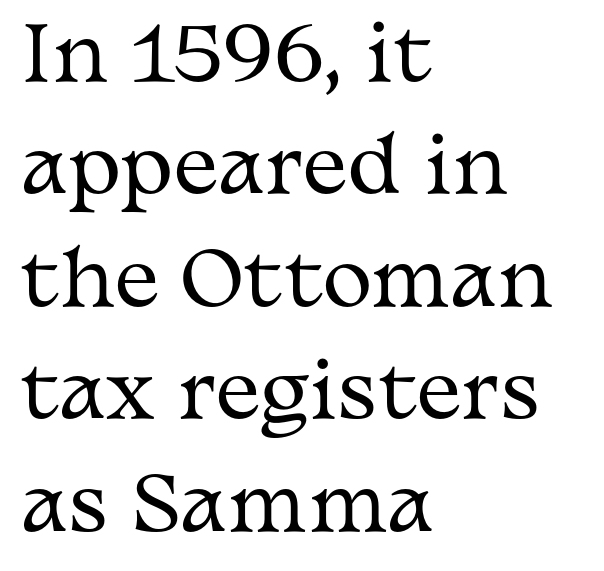
Q: Is the text bold? A: No.
Q: Is the text italic (slanted)? A: No, it is upright.
Q: Is the typeface a serif or a sans-serif typeface? A: Serif.
Q: Is the text underlined? A: No.
Q: How is the paragraph aligned? A: Left-aligned.
Q: Is the spacing between letters normal or unusually wide? A: Normal.
Q: Is the spacing between lines tight, normal or loose? A: Normal.
Q: Width (condensed, normal, or wide)? A: Wide.
Q: Stroke contrast? A: Medium.
Q: x-height? A: Medium.
Q: Monospaced? A: No.
